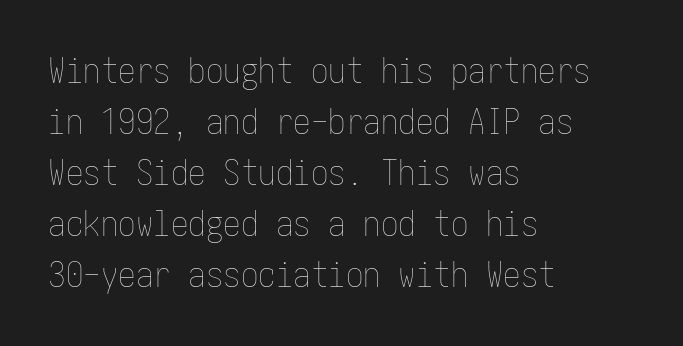
Q: Is the text bold? A: No.
Q: Is the text italic (slanted)? A: No, it is upright.
Q: Is the text underlined? A: No.
Q: How is the paragraph aligned? A: Left-aligned.
Q: Is the spacing between letters normal or unusually wide? A: Normal.
Q: Is the spacing between lines tight, normal or loose? A: Normal.
Q: Width (condensed, normal, or wide)? A: Condensed.
Q: Stroke contrast? A: Low.
Q: x-height? A: Medium.
